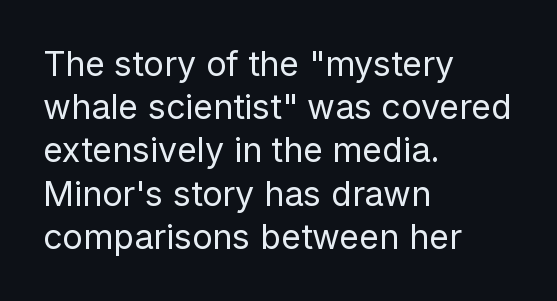
{"serif": "no", "italic": "no", "bold": "no", "weight": "regular", "width": "normal", "stroke_contrast": "low", "x_height": "medium", "monospaced": "no", "underline": "no", "align": "left", "line_spacing": "normal", "line_spacing_ratio": 1.27, "letter_spacing": "normal", "letter_spacing_em": 0.0, "glyph_px": 34}
